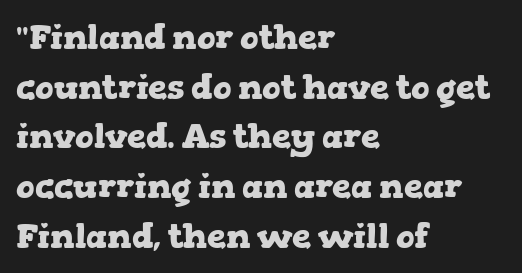
{"serif": "yes", "italic": "no", "bold": "yes", "weight": "heavy", "width": "wide", "stroke_contrast": "low", "x_height": "medium", "monospaced": "no", "underline": "no", "align": "left", "line_spacing": "normal", "line_spacing_ratio": 1.46, "letter_spacing": "normal", "letter_spacing_em": 0.0, "glyph_px": 34}
